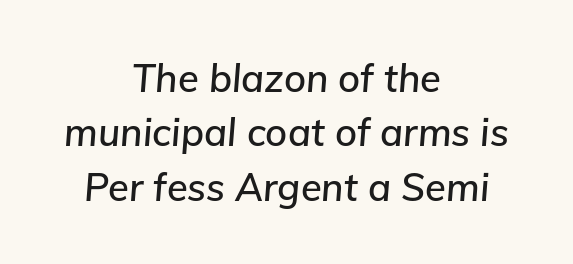
Q: Is the text italic (slanted)? A: Yes, it leans right by about 5 degrees.
Q: Is the text underlined? A: No.
Q: How is the paragraph aligned? A: Centered.
Q: Is the spacing between letters normal or unusually wide? A: Normal.
Q: Is the spacing between lines tight, normal or loose? A: Normal.
Q: Width (condensed, normal, or wide)? A: Normal.
Q: Stroke contrast? A: Low.
Q: x-height? A: Medium.
Q: Monospaced? A: No.
